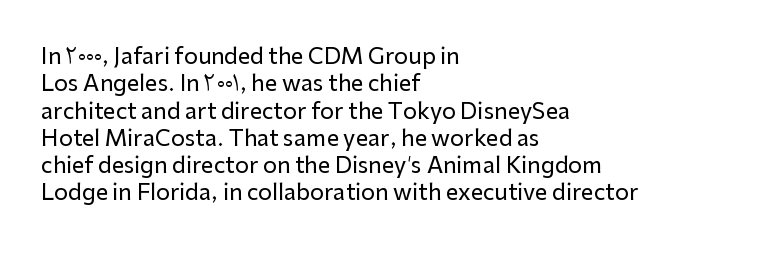
The image shows 22 px text type, upright; set left-aligned, line spacing 1.24x, normal letter spacing, not underlined.
